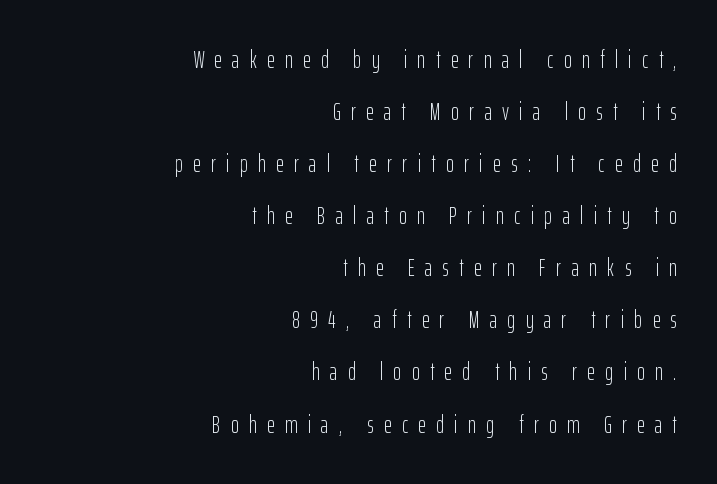
The image shows 24 px text type, upright; set right-aligned, loose line spacing (2.17x), unusually wide letter spacing (+0.43 em), not underlined.
